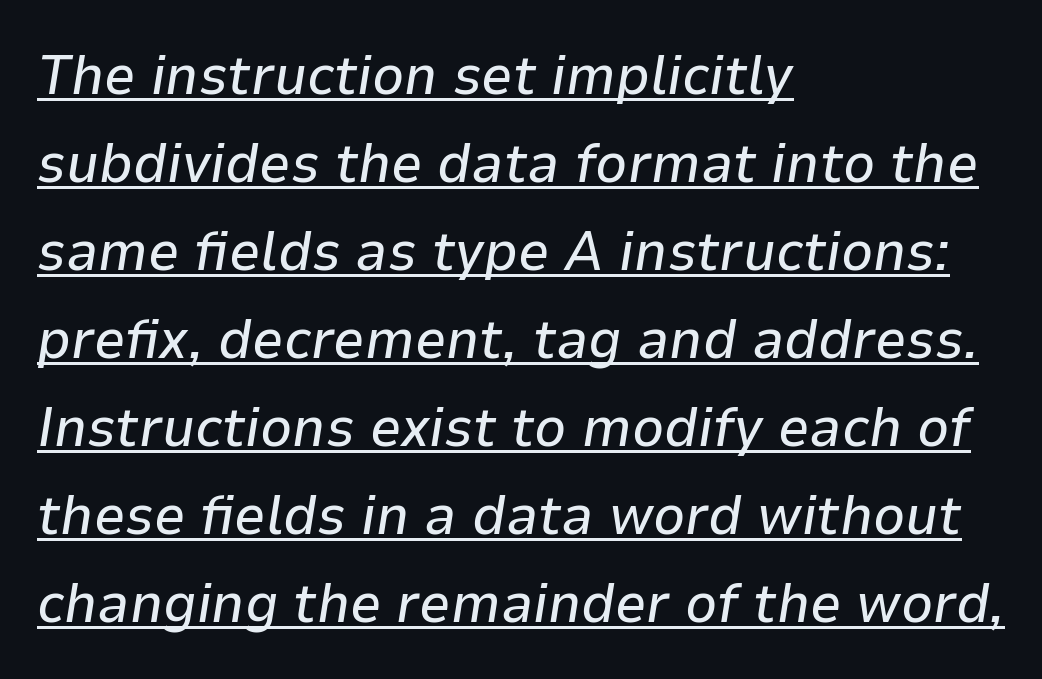
The image shows 56 px text type, italic (leaning right); set left-aligned, normal line spacing (1.57x), normal letter spacing, underlined; low stroke contrast and a medium x-height.
